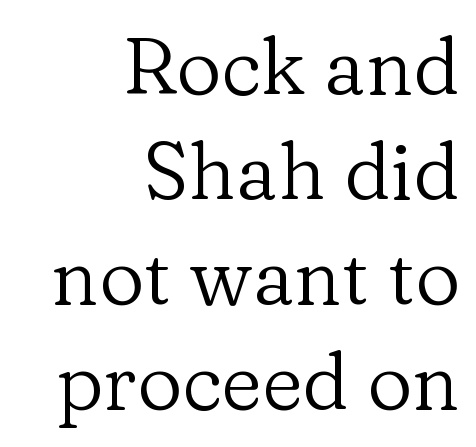
Q: Is the text bold? A: No.
Q: Is the text italic (slanted)? A: No, it is upright.
Q: Is the typeface a serif or a sans-serif typeface? A: Serif.
Q: Is the text underlined? A: No.
Q: How is the paragraph aligned? A: Right-aligned.
Q: Is the spacing between letters normal or unusually wide? A: Normal.
Q: Is the spacing between lines tight, normal or loose? A: Normal.
Q: Width (condensed, normal, or wide)? A: Normal.
Q: Stroke contrast? A: Low.
Q: x-height? A: Medium.
Q: Monospaced? A: No.
